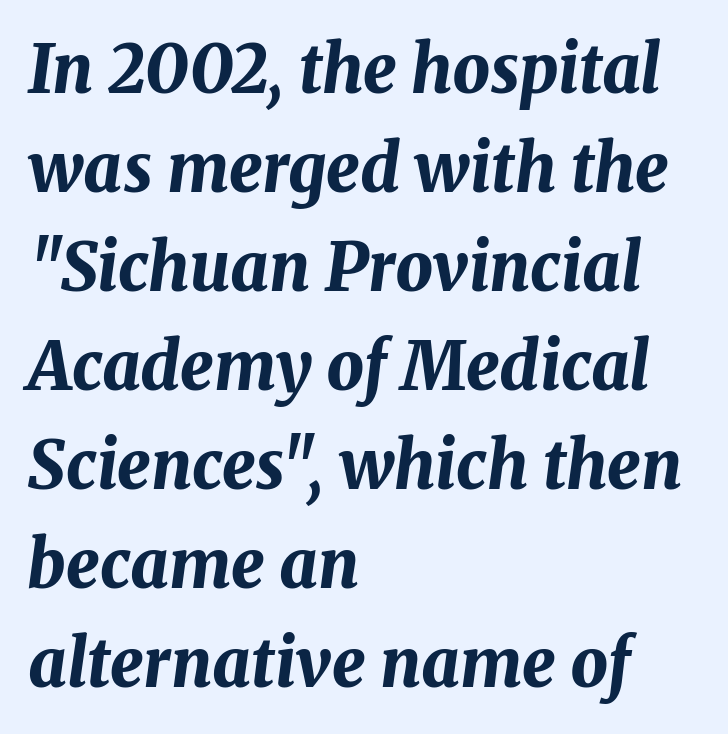
{"italic": "yes", "lean": "right", "slant_degrees": 8, "bold": "yes", "weight": "bold", "width": "normal", "stroke_contrast": "medium", "x_height": "medium", "monospaced": "no", "underline": "no", "align": "left", "line_spacing": "normal", "line_spacing_ratio": 1.5, "letter_spacing": "normal", "letter_spacing_em": 0.0, "glyph_px": 66}
